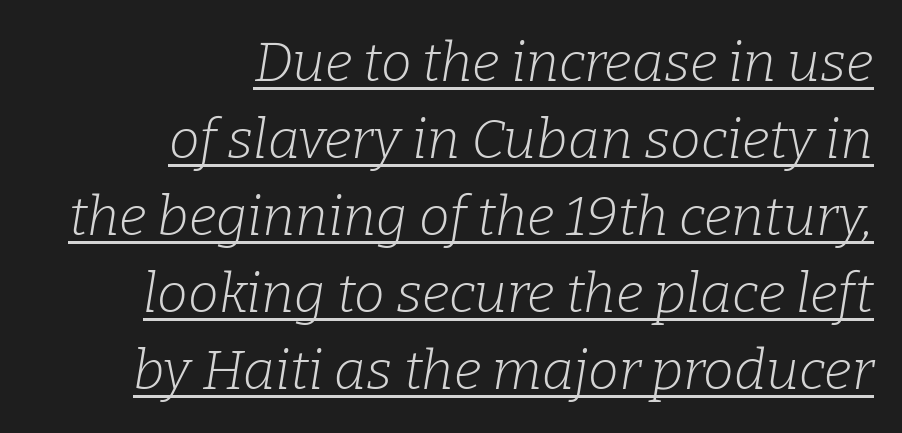
{"serif": "yes", "italic": "yes", "lean": "right", "slant_degrees": 9, "bold": "no", "weight": "light", "width": "normal", "stroke_contrast": "low", "x_height": "medium", "monospaced": "no", "underline": "yes", "align": "right", "line_spacing": "normal", "line_spacing_ratio": 1.4, "letter_spacing": "normal", "letter_spacing_em": 0.0, "glyph_px": 55}
